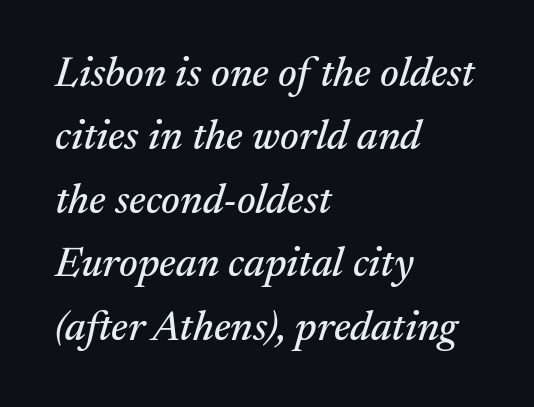
{"serif": "yes", "italic": "yes", "lean": "right", "slant_degrees": 17, "width": "normal", "stroke_contrast": "medium", "x_height": "medium", "monospaced": "no", "underline": "no", "align": "left", "line_spacing": "normal", "line_spacing_ratio": 1.51, "letter_spacing": "normal", "letter_spacing_em": 0.0, "glyph_px": 42}
